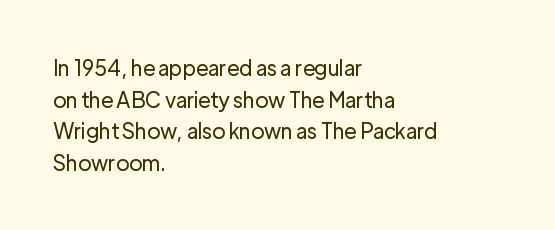
The image shows 21 px text type, upright; set left-aligned, normal line spacing (1.51x), normal letter spacing, not underlined.
